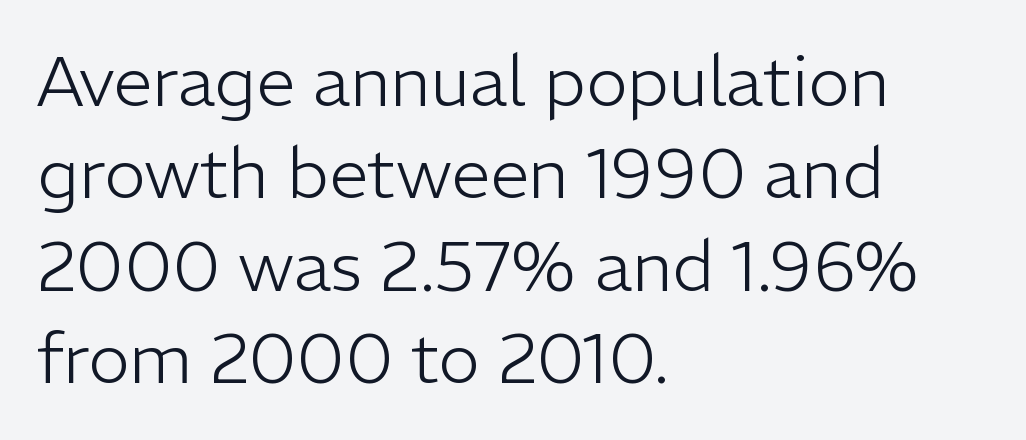
{"serif": "no", "italic": "no", "bold": "no", "weight": "light", "width": "normal", "stroke_contrast": "low", "x_height": "medium", "monospaced": "no", "underline": "no", "align": "left", "line_spacing": "normal", "line_spacing_ratio": 1.32, "letter_spacing": "normal", "letter_spacing_em": 0.0, "glyph_px": 70}
